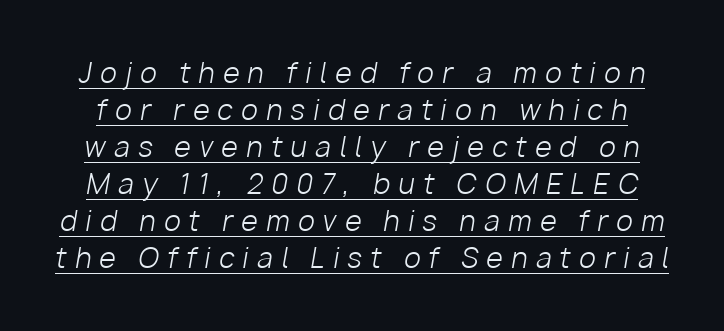
Q: Is the text bold? A: No.
Q: Is the text italic (slanted)? A: Yes, it leans right by about 10 degrees.
Q: Is the text underlined? A: Yes.
Q: Is the spacing between letters normal or unusually wide? A: Unusually wide.
Q: Is the spacing between lines tight, normal or loose? A: Normal.
